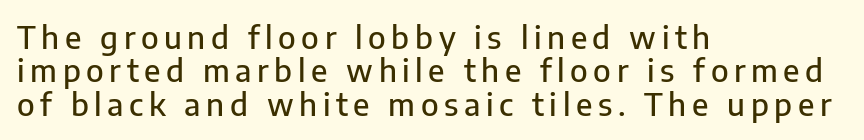
Q: Is the text italic (slanted)? A: No, it is upright.
Q: Is the typeface a serif or a sans-serif typeface? A: Sans-serif.
Q: Is the text underlined? A: No.
Q: How is the paragraph aligned? A: Left-aligned.
Q: Is the spacing between lines tight, normal or loose? A: Tight.
Q: Width (condensed, normal, or wide)? A: Normal.
Q: Stroke contrast? A: Low.
Q: x-height? A: Medium.
Q: Monospaced? A: No.
